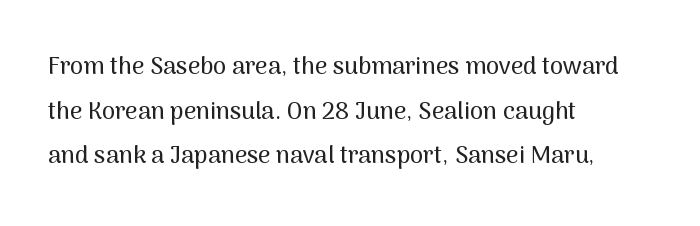
These lines keep a tight, regular rhythm from letter to letter. The passage is arranged the way most books set body copy — flush left. Just letters on the line, the space beneath them empty. The letters stand upright; this is a roman face.
